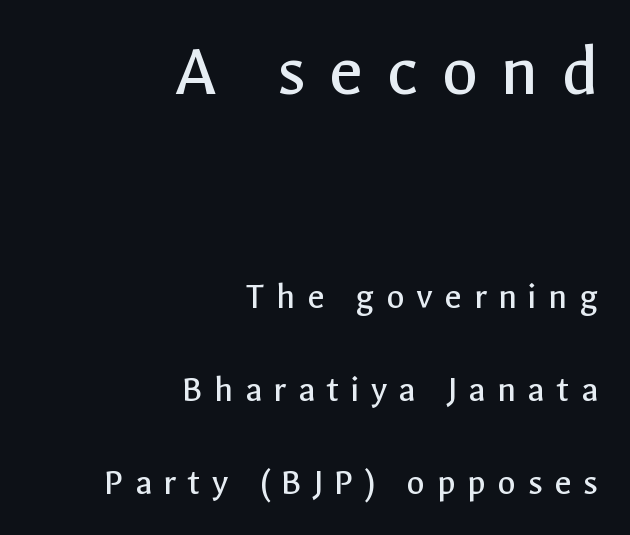
Q: Is the text bold? A: No.
Q: Is the text italic (slanted)? A: No, it is upright.
Q: Is the typeface a serif or a sans-serif typeface? A: Sans-serif.
Q: Is the text underlined? A: No.
Q: How is the paragraph aligned? A: Right-aligned.
Q: Is the spacing between letters normal or unusually wide? A: Unusually wide.
Q: Is the spacing between lines tight, normal or loose? A: Loose.
Q: Which block of text is set in a larger size, the first (top) or the second (bottom)? A: The first (top) one.
Q: Width (condensed, normal, or wide)? A: Normal.
Q: x-height? A: Medium.
Q: Monospaced? A: No.
